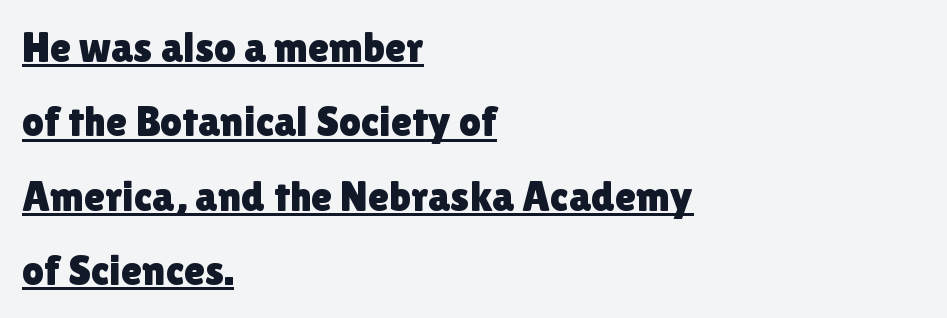
Q: Is the text italic (slanted)? A: No, it is upright.
Q: Is the typeface a serif or a sans-serif typeface? A: Sans-serif.
Q: Is the text underlined? A: Yes.
Q: How is the paragraph aligned? A: Left-aligned.
Q: Is the spacing between letters normal or unusually wide? A: Normal.
Q: Width (condensed, normal, or wide)? A: Normal.
Q: Stroke contrast? A: Low.
Q: x-height? A: Medium.
Q: Monospaced? A: No.
